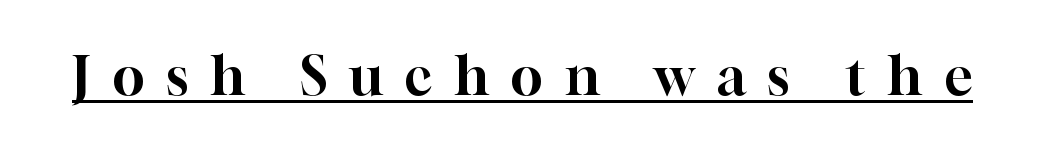
Does the lettering tilt? It doesn't — this is upright. Beneath each row of characters lies a ruled line. Serifs: yes, visible at the terminals of the letterforms. Is the letter spacing exaggerated? Yes — the characters are pushed far apart. The letters advance in unequal steps, a hallmark of proportional type.
